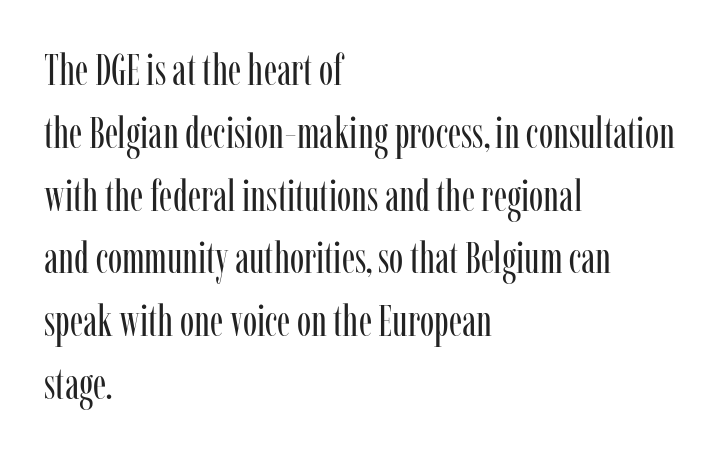
Q: Is the text bold? A: No.
Q: Is the text italic (slanted)? A: No, it is upright.
Q: Is the typeface a serif or a sans-serif typeface? A: Serif.
Q: Is the text underlined? A: No.
Q: How is the paragraph aligned? A: Left-aligned.
Q: Is the spacing between letters normal or unusually wide? A: Normal.
Q: Is the spacing between lines tight, normal or loose? A: Normal.
Q: Width (condensed, normal, or wide)? A: Condensed.
Q: Stroke contrast? A: Low.
Q: x-height? A: Medium.
Q: Monospaced? A: No.
